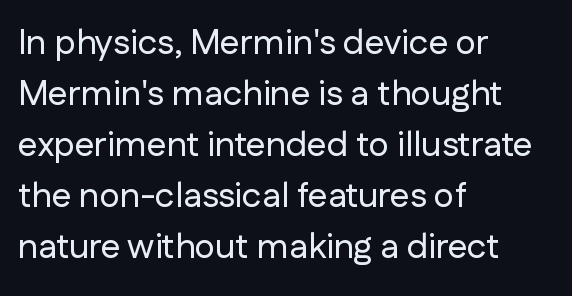
{"serif": "no", "italic": "no", "width": "normal", "stroke_contrast": "low", "x_height": "medium", "monospaced": "no", "underline": "no", "align": "left", "line_spacing": "normal", "line_spacing_ratio": 1.46, "letter_spacing": "normal", "letter_spacing_em": 0.0, "glyph_px": 35}
